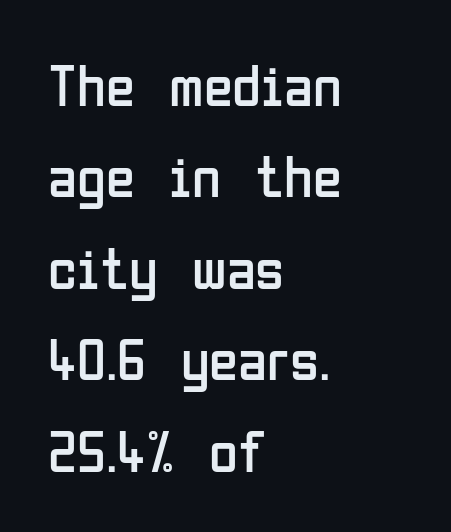
A typesetter would call this proportional, since set widths differ per character. Is there much room between lines? A standard amount, neither cramped nor airy. The letters stand straight up with perfectly vertical stems. Weight class: somewhere from thin through regular. The string is rendered with underlining switched off. Short note: letters normally spaced.
